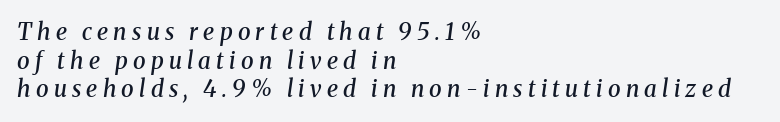
The lettering tilts uniformly, giving the passage an italic look. The ragged edge is on the right, which tells us the setting is flush left. Compared with typical body copy, the letter spacing here is much looser. Firm but not heavy-handed strokes: this text is semibold.
